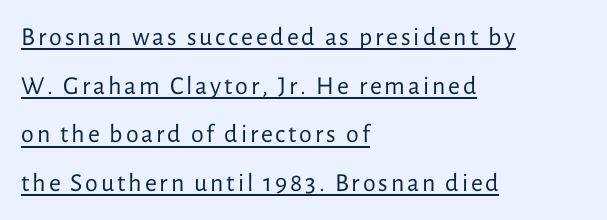
The image shows 26 px text type, upright; set left-aligned, line spacing 1.87x, underlined.
